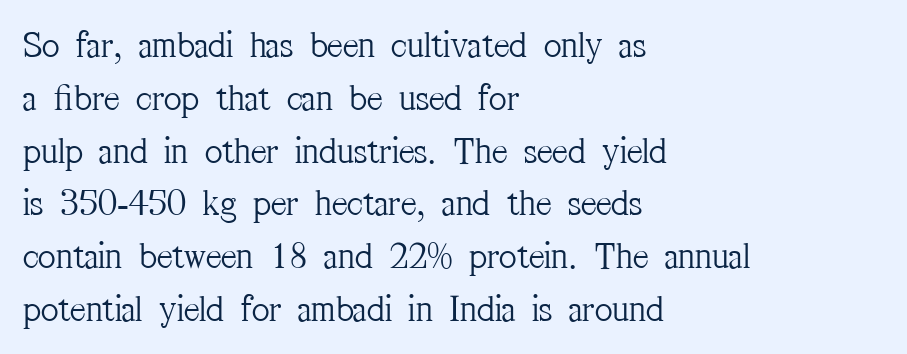
The compositor pushed each line to the left boundary. Honestly, the row spacing looks completely unremarkable. The letters advance in unequal steps, a hallmark of proportional type. The typography opts for an upright posture over an oblique one.
